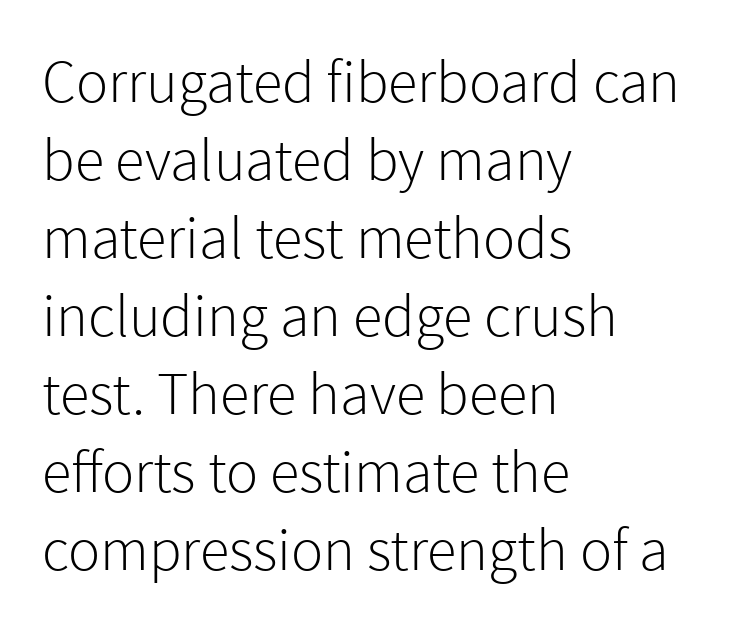
Quick note: interline space is typical. This sample uses a sans-serif face. Varying glyph widths throughout — classic text-font behaviour. A roman cut, with each character standing at attention.
